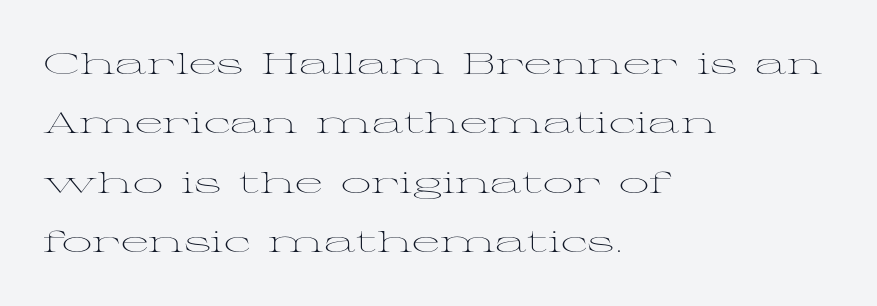
The image shows 30 px light, wide serif type, upright; set left-aligned, loose line spacing (1.98x), normal letter spacing, not underlined; medium stroke contrast and a medium x-height.
